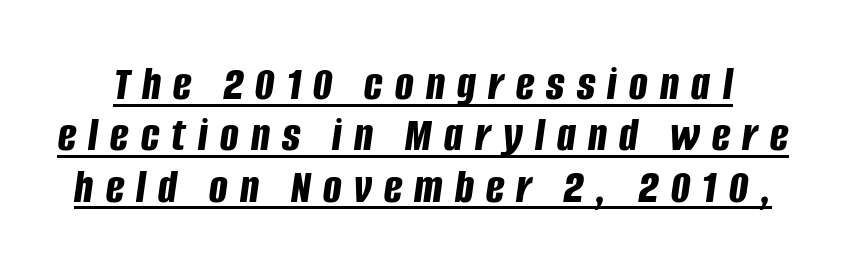
Characters are canted at an angle relative to the baseline's perpendicular. Quick note: underline on. Baseline-to-baseline distance is barely more than the letter height. Plenty of ink on the page — the face is bold.
